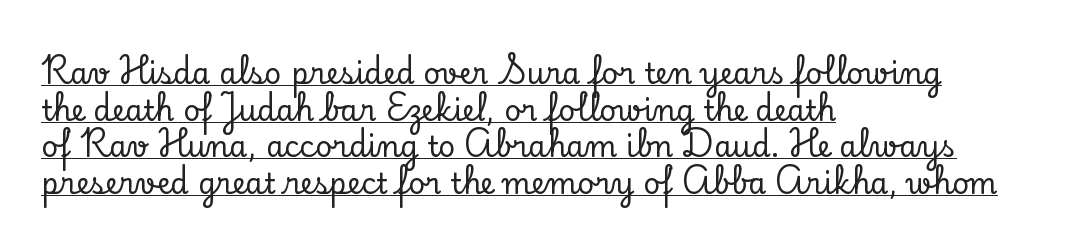
Q: Is the text italic (slanted)? A: No, it is upright.
Q: Is the typeface a serif or a sans-serif typeface? A: Serif.
Q: Is the text underlined? A: Yes.
Q: How is the paragraph aligned? A: Left-aligned.
Q: Is the spacing between letters normal or unusually wide? A: Normal.
Q: Is the spacing between lines tight, normal or loose? A: Normal.
Q: Width (condensed, normal, or wide)? A: Normal.
Q: Stroke contrast? A: Low.
Q: x-height? A: Small.
Q: Monospaced? A: No.
